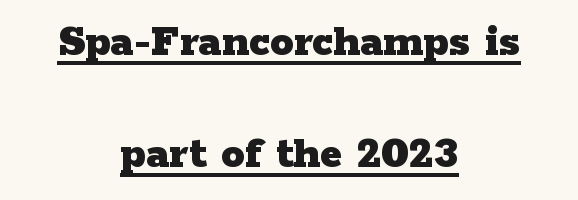
{"serif": "yes", "italic": "no", "bold": "yes", "weight": "heavy", "width": "wide", "stroke_contrast": "low", "x_height": "medium", "monospaced": "no", "underline": "yes", "align": "center", "line_spacing": "loose", "line_spacing_ratio": 2.39, "letter_spacing": "normal", "letter_spacing_em": 0.0, "glyph_px": 47}
